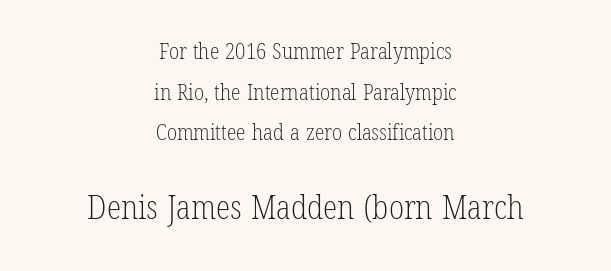
{"serif": "yes", "italic": "no", "bold": "no", "weight": "light", "width": "condensed", "stroke_contrast": "low", "x_height": "medium", "monospaced": "no", "underline": "no", "align": "center", "line_spacing_ratio": 1.85, "letter_spacing": "normal", "letter_spacing_em": 0.0, "larger_block": "second", "size_ratio": 1.5, "glyph_px": 33}
